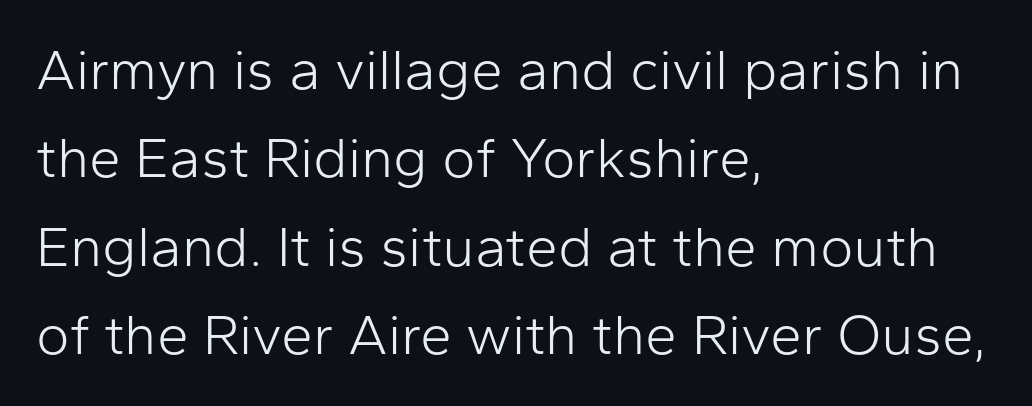
This block has exactly the height ordinary leading produces. Proportional: the letters do not fall into vertical columns. Check the space under the baseline: it is left empty. Honestly, the letter spacing is just normal — you wouldn't notice it. The rendering anchors every line to the left-hand side.
